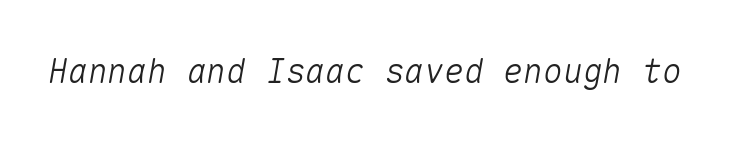
Quick note: underline off. Designer's note — italics engaged. You could call the tracking neutral — neither tight nor loose. Think of a typewriter: that constant character pitch is what you see here.
